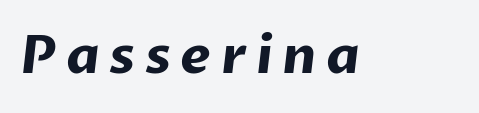
The image shows 53 px bold sans-serif type; set not underlined; low stroke contrast and a medium x-height.
